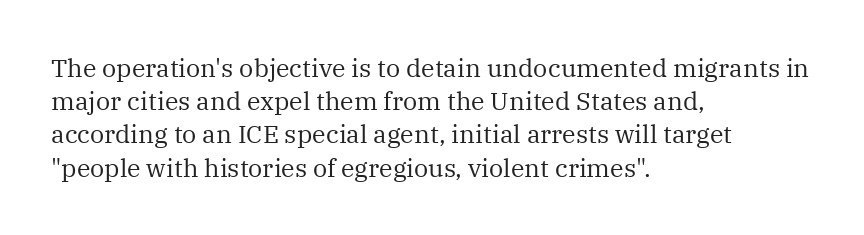
These lines sit exactly where default settings would place them. Decoration check: the copy has no underline. The typeface has the unassuming heft of standard copy or less. Horizontal alignment here is leftward, the default for most running prose.
